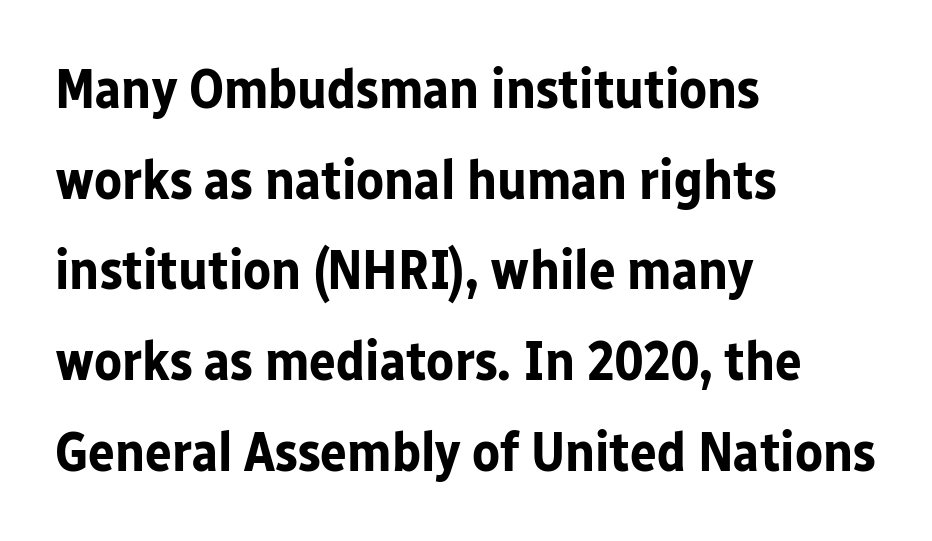
The characters display no serif detailing; their extremities are plain. Rows of type keep a routine distance in the vertical direction. This rendering features lettering with no underline. Default kerning and tracking; the words read as compact shapes.
